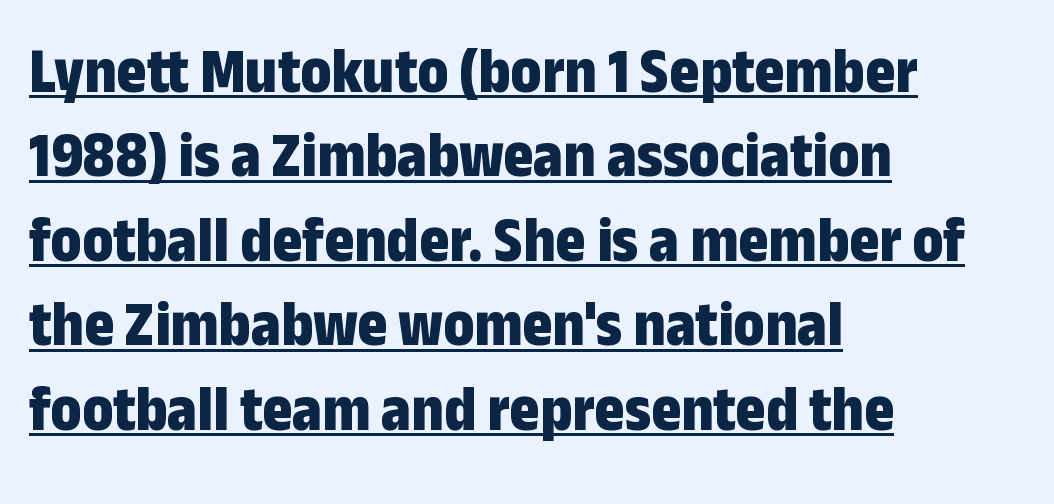
{"serif": "no", "italic": "no", "bold": "yes", "weight": "bold", "width": "condensed", "stroke_contrast": "low", "x_height": "medium", "monospaced": "no", "underline": "yes", "align": "left", "line_spacing": "normal", "line_spacing_ratio": 1.32, "letter_spacing": "normal", "letter_spacing_em": 0.0, "glyph_px": 64}
